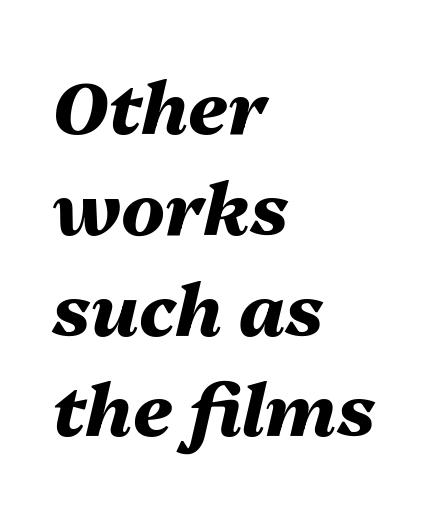
The image shows 72 px heavy type, italic (leaning right); set left-aligned, normal line spacing (1.4x), normal letter spacing, not underlined; medium stroke contrast and a medium x-height.
